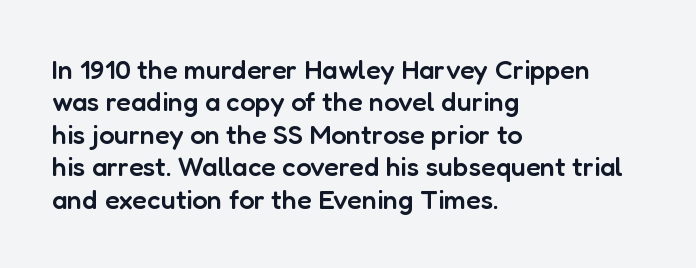
Q: Is the text bold? A: Semi-bold.
Q: Is the text italic (slanted)? A: No, it is upright.
Q: Is the text underlined? A: No.
Q: How is the paragraph aligned? A: Left-aligned.
Q: Is the spacing between letters normal or unusually wide? A: Normal.
